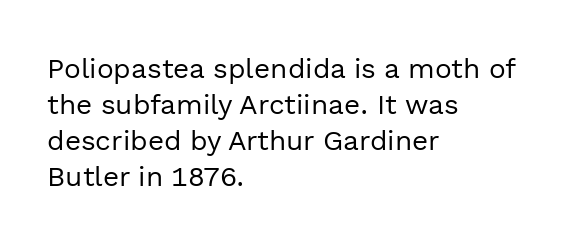
Q: Is the text bold? A: No.
Q: Is the text italic (slanted)? A: No, it is upright.
Q: Is the typeface a serif or a sans-serif typeface? A: Sans-serif.
Q: Is the text underlined? A: No.
Q: How is the paragraph aligned? A: Left-aligned.
Q: Is the spacing between letters normal or unusually wide? A: Normal.
Q: Is the spacing between lines tight, normal or loose? A: Normal.
Q: Width (condensed, normal, or wide)? A: Normal.
Q: x-height? A: Medium.
Q: Monospaced? A: No.
